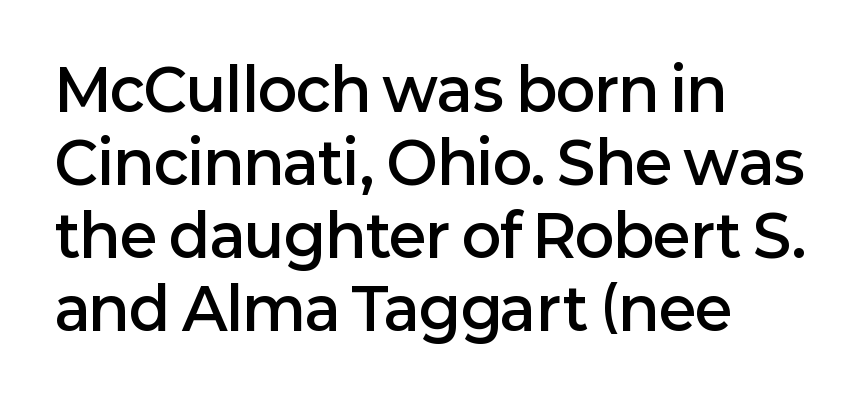
{"serif": "no", "italic": "no", "bold": "semi", "weight": "semibold", "width": "normal", "stroke_contrast": "low", "x_height": "medium", "monospaced": "no", "underline": "no", "align": "left", "line_spacing": "normal", "line_spacing_ratio": 1.26, "letter_spacing": "normal", "letter_spacing_em": 0.0, "glyph_px": 58}
